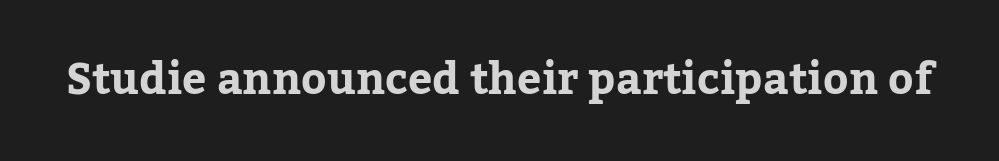
The image shows 43 px serif type, upright; set normal letter spacing, not underlined; low stroke contrast and a medium x-height.
